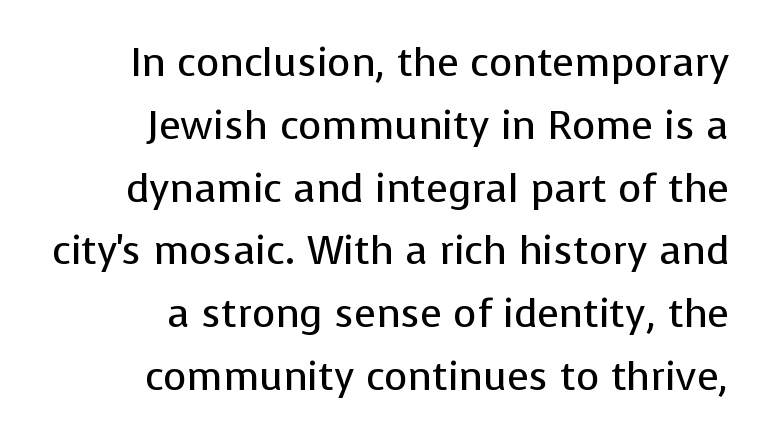
The image shows 40 px regular-weight sans-serif type, upright; set right-aligned, normal line spacing (1.57x), normal letter spacing, not underlined; low stroke contrast and a medium x-height.
